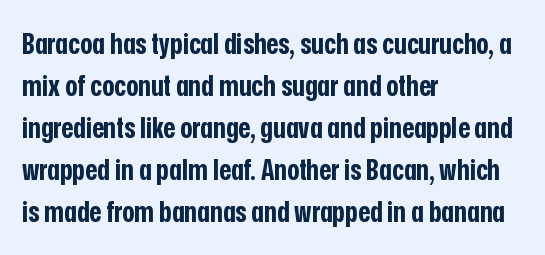
The image shows 29 px bold, condensed sans-serif type, upright; set left-aligned, normal line spacing (1.45x), normal letter spacing, not underlined; low stroke contrast and a medium x-height.
